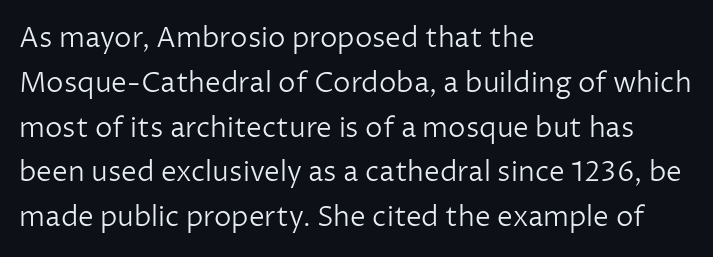
{"serif": "no", "italic": "no", "bold": "no", "weight": "light", "width": "normal", "stroke_contrast": "low", "x_height": "medium", "monospaced": "no", "underline": "no", "align": "left", "line_spacing": "normal", "line_spacing_ratio": 1.6, "letter_spacing": "normal", "letter_spacing_em": 0.0, "glyph_px": 28}
